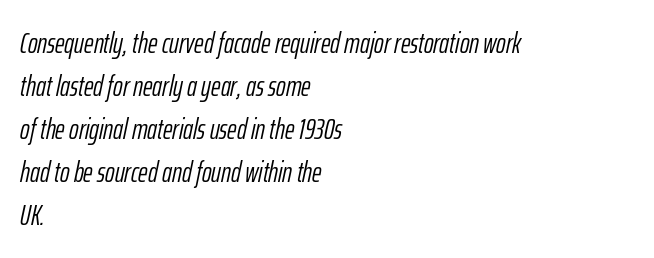
{"italic": "yes", "lean": "right", "slant_degrees": 12, "bold": "no", "weight": "light", "width": "condensed", "stroke_contrast": "low", "x_height": "medium", "monospaced": "no", "underline": "no", "align": "left", "line_spacing": "normal", "line_spacing_ratio": 1.48, "letter_spacing": "normal", "letter_spacing_em": 0.0, "glyph_px": 29}
